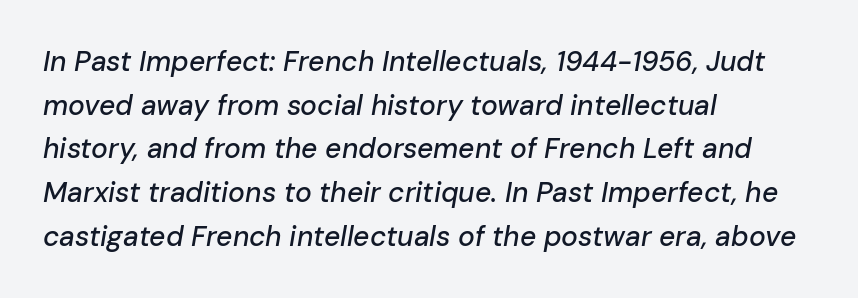
{"italic": "yes", "lean": "right", "slant_degrees": 10, "width": "normal", "stroke_contrast": "low", "x_height": "medium", "monospaced": "no", "underline": "no", "align": "left", "line_spacing": "normal", "line_spacing_ratio": 1.56, "letter_spacing": "normal", "letter_spacing_em": 0.0, "glyph_px": 28}
